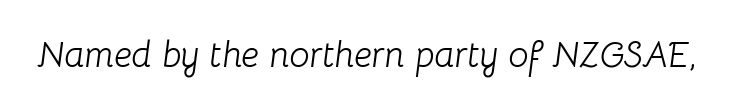
The letters look calm and open, with moderate or lighter stems. Any mark beneath the type? The region is blank. A typesetter would call this zero additional tracking. This is oblique type, the kind used for emphasis or titles.
